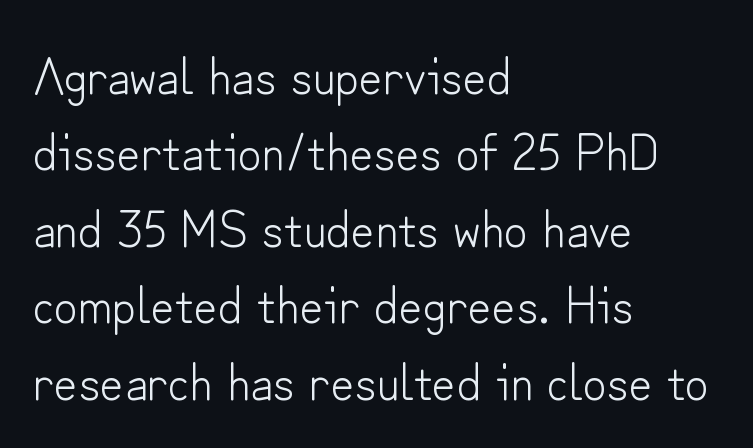
The image shows 52 px light sans-serif type, upright; set left-aligned, normal line spacing (1.47x), normal letter spacing, not underlined; low stroke contrast and a small x-height.
